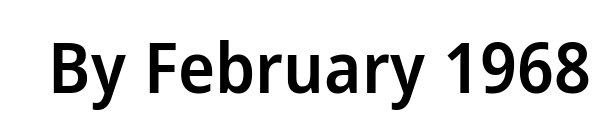
The image shows 70 px semibold sans-serif type, upright; set normal letter spacing, not underlined; low stroke contrast and a medium x-height.
